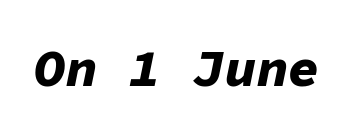
Q: Is the text bold? A: Yes.
Q: Is the text italic (slanted)? A: Yes, it leans right by about 11 degrees.
Q: Is the text underlined? A: No.
Q: Is the spacing between letters normal or unusually wide? A: Normal.
Q: Width (condensed, normal, or wide)? A: Normal.
Q: Stroke contrast? A: Low.
Q: x-height? A: Medium.
Q: Monospaced? A: Yes.
